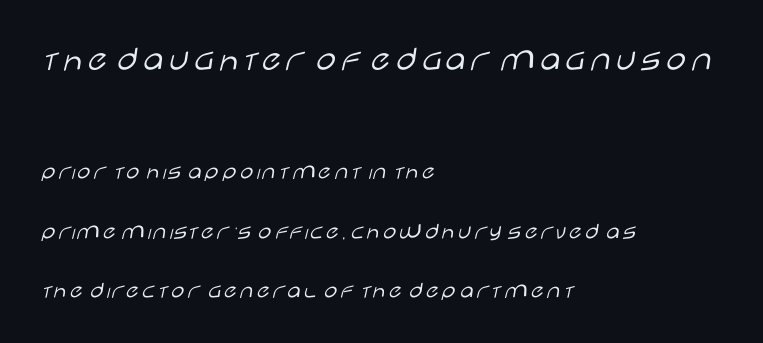
You could not count columns in this text — the font is proportionally spaced. Does the type have serifs? No, each stem ends abruptly. Caption: upper text group enlarged, lower text group reduced.
